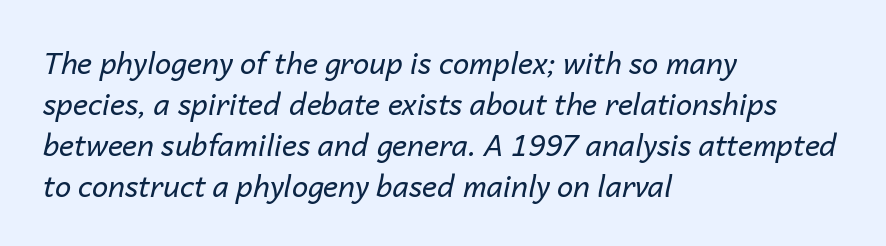
Think standard paragraph weight, or any step lighter than that. The letters advance in unequal steps, a hallmark of proportional type. Would a proofreader flag this as italicized? Yes. The line texture is even and compact thanks to regular tracking. The passage shown stacks its lines at a standard gap.
